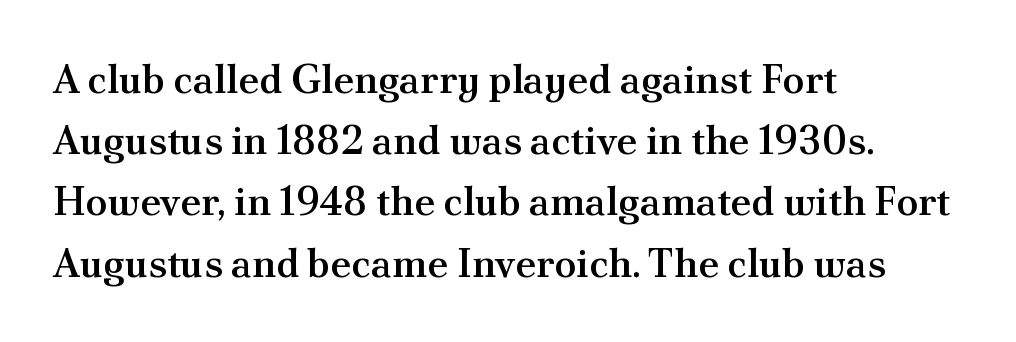
{"serif": "yes", "italic": "no", "bold": "semi", "weight": "semibold", "width": "normal", "stroke_contrast": "medium", "x_height": "small", "monospaced": "no", "underline": "no", "align": "left", "line_spacing": "normal", "line_spacing_ratio": 1.53, "letter_spacing": "normal", "letter_spacing_em": 0.0, "glyph_px": 40}
